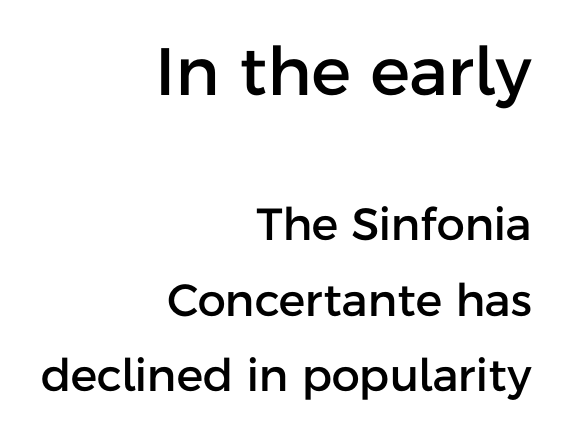
The image shows 67 px sans-serif type, upright; set right-aligned, normal line spacing (1.68x), normal letter spacing, not underlined; the first (top) block is 1.49x larger; low stroke contrast and a medium x-height.
